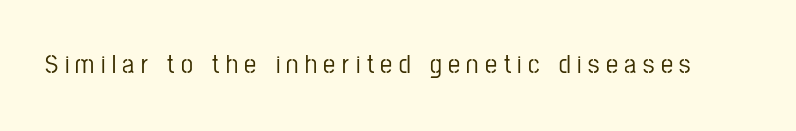
A typesetter would call this heavily tracked-out type. The font's upright variant was chosen for this text. Anything drawn beneath the words? Only blank space.
